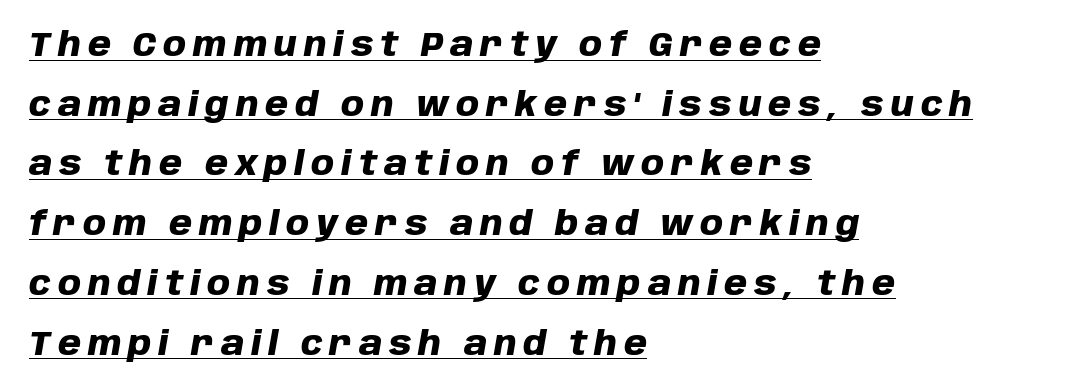
{"italic": "yes", "lean": "right", "slant_degrees": 10, "bold": "yes", "weight": "heavy", "width": "normal", "stroke_contrast": "low", "x_height": "large", "monospaced": "no", "underline": "yes", "align": "left", "line_spacing_ratio": 1.81, "letter_spacing": "wide", "letter_spacing_em": 0.21, "glyph_px": 33}
